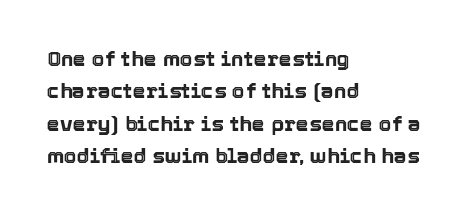
Q: Is the text italic (slanted)? A: No, it is upright.
Q: Is the text underlined? A: No.
Q: How is the paragraph aligned? A: Left-aligned.
Q: Is the spacing between letters normal or unusually wide? A: Normal.
Q: Is the spacing between lines tight, normal or loose? A: Normal.
